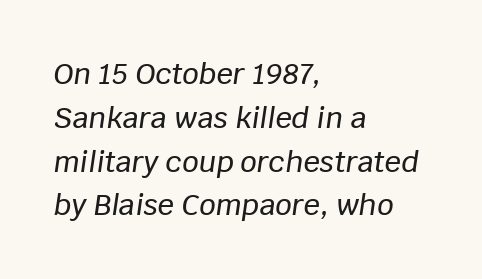
{"italic": "yes", "lean": "right", "slant_degrees": 8, "width": "normal", "stroke_contrast": "low", "x_height": "large", "monospaced": "no", "underline": "no", "align": "left", "line_spacing": "normal", "line_spacing_ratio": 1.51, "letter_spacing": "normal", "letter_spacing_em": 0.0, "glyph_px": 29}
